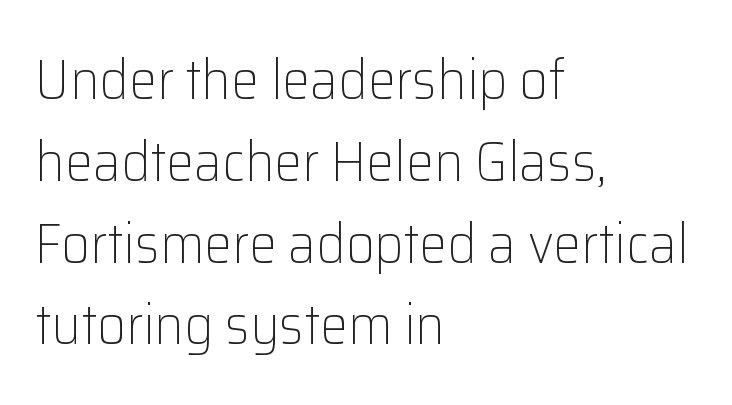
{"serif": "no", "italic": "no", "bold": "no", "weight": "light", "width": "normal", "stroke_contrast": "low", "x_height": "medium", "monospaced": "no", "underline": "no", "align": "left", "line_spacing": "normal", "line_spacing_ratio": 1.46, "letter_spacing": "normal", "letter_spacing_em": 0.0, "glyph_px": 56}
